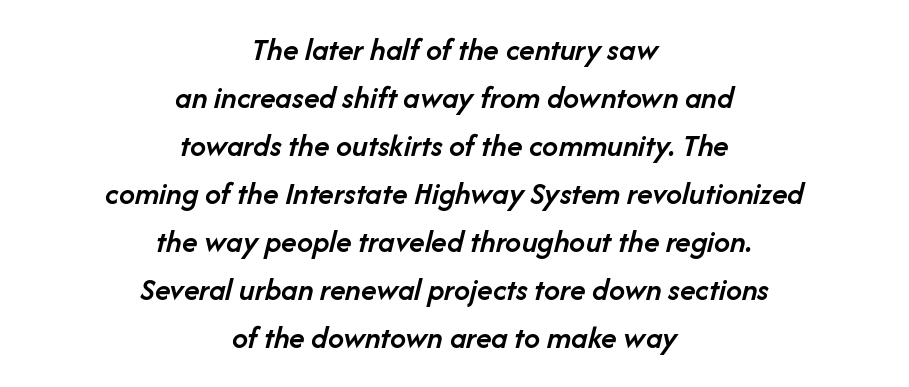
The image shows 32 px semibold type, italic (leaning right); set centered, normal line spacing (1.5x), normal letter spacing, not underlined; low stroke contrast and a medium x-height.
